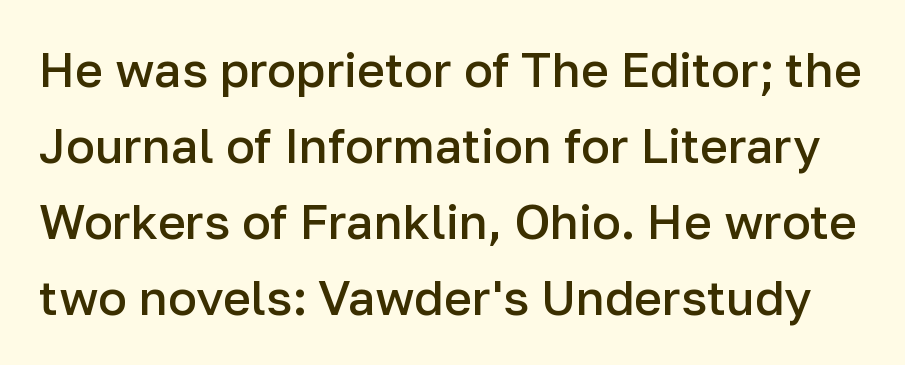
Unlike a traditional serif, this face leaves its strokes unadorned. The sample has been set in demibold, a notch under bold. Is this a fixed-width face? No — the glyphs have proportional, varying widths. Style check: upright. Successive baselines arrive at the customary interval.
